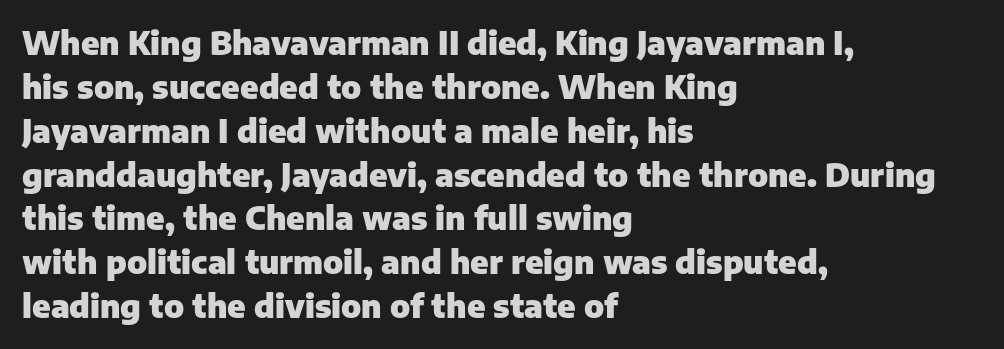
Notice how thick the strokes are: this is what a full bold looks like. What stands out about the letter spacing? Nothing — it is the standard amount. The typeface chosen for these lines omits serifs. The lettering holds an erect, upright posture throughout. Visually the block forms a straight wall on the left and a jagged coastline on the right.
